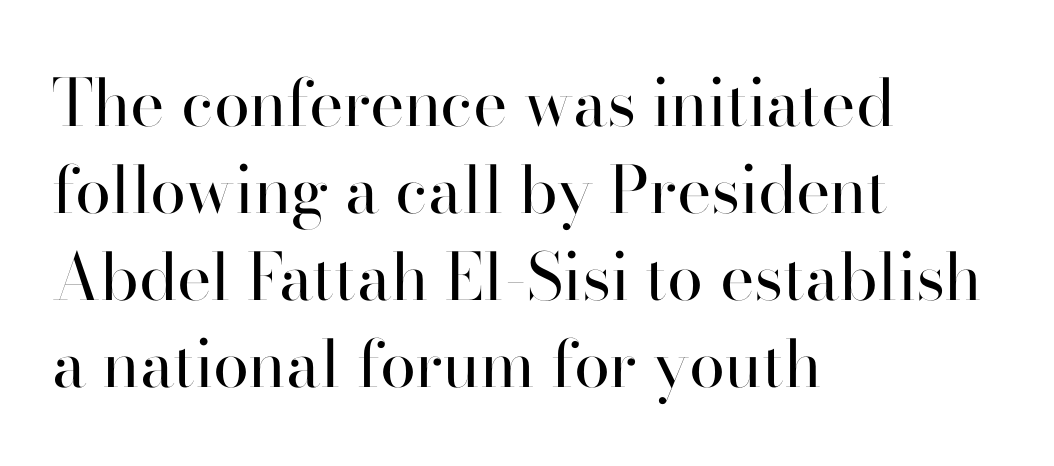
{"serif": "no", "italic": "no", "bold": "no", "weight": "regular", "width": "normal", "stroke_contrast": "high", "x_height": "small", "monospaced": "no", "underline": "no", "align": "left", "line_spacing": "normal", "line_spacing_ratio": 1.34, "letter_spacing": "normal", "letter_spacing_em": 0.0, "glyph_px": 65}
